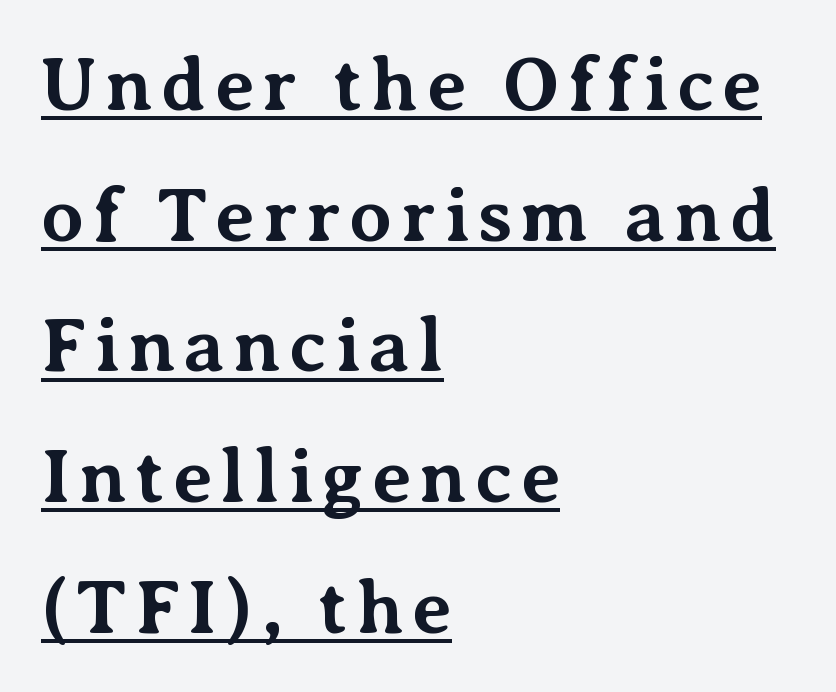
{"serif": "yes", "italic": "no", "bold": "yes", "weight": "bold", "width": "normal", "stroke_contrast": "medium", "x_height": "medium", "monospaced": "no", "underline": "yes", "align": "left", "line_spacing_ratio": 1.72, "glyph_px": 76}
